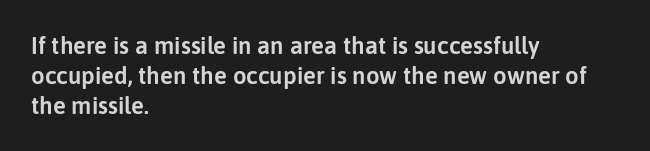
{"italic": "no", "underline": "no", "align": "left", "line_spacing_ratio": 1.24, "letter_spacing": "normal", "letter_spacing_em": 0.0, "glyph_px": 24}
